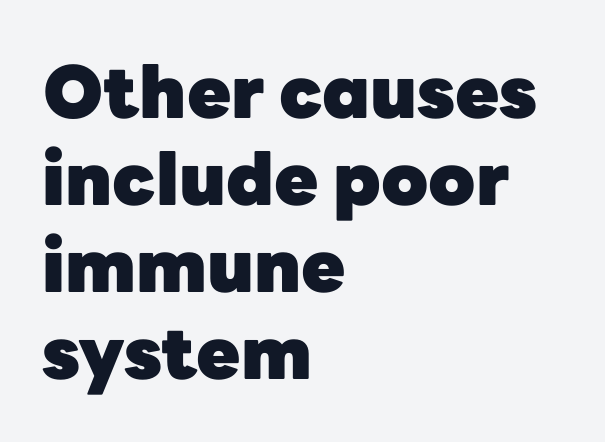
The image shows 72 px heavy sans-serif type, upright; set left-aligned, line spacing 1.21x, normal letter spacing, not underlined; low stroke contrast and a medium x-height.
